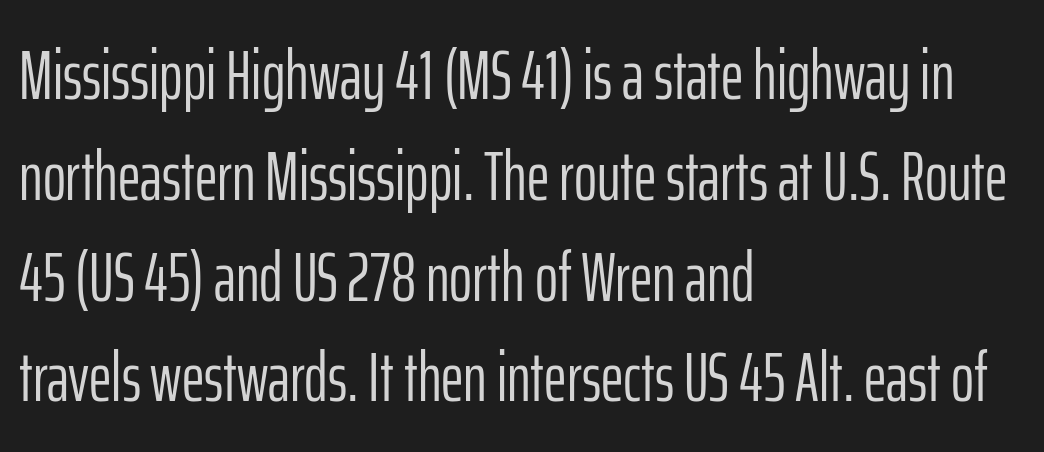
The image shows 70 px light, condensed sans-serif type, upright; set left-aligned, normal line spacing (1.44x), normal letter spacing, not underlined; low stroke contrast and a medium x-height.
